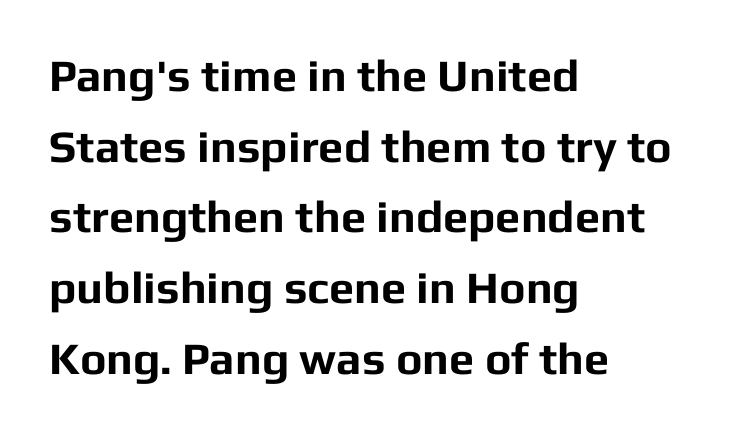
The passage shown has conventional tracking throughout. Anything drawn beneath the words? Only blank space. Is the block centered? No — it sits flush against the left margin. Upright lettering throughout. The leading is moderate, giving the passage an even texture.
